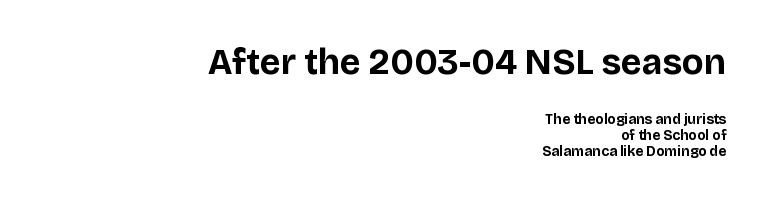
{"serif": "no", "italic": "no", "bold": "yes", "weight": "bold", "width": "normal", "stroke_contrast": "low", "x_height": "large", "monospaced": "no", "underline": "no", "align": "right", "line_spacing": "tight", "line_spacing_ratio": 1.15, "letter_spacing": "normal", "letter_spacing_em": 0.0, "larger_block": "first", "size_ratio": 2.57, "glyph_px": 36}
